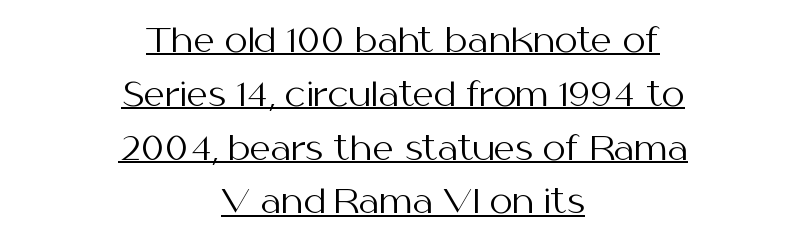
There is no visible air inserted between adjacent glyphs. The lettering is marked with a stroke running underneath it. These lines are rendered in a variable-pitch font. No letter is thick-stroked: the sample isn't bold. Is this a sans? Yes — the strokes have no serifs.
